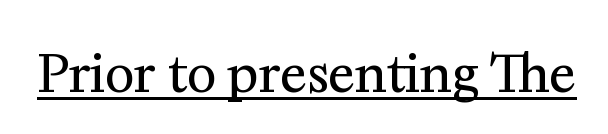
The image shows 50 px regular-weight serif type, upright; set normal letter spacing, underlined; medium stroke contrast and a medium x-height.
